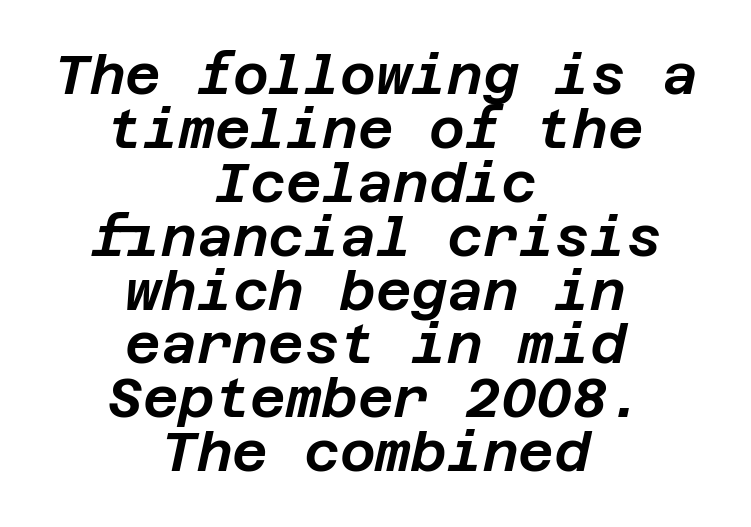
Q: Is the text italic (slanted)? A: Yes, it leans right by about 12 degrees.
Q: Is the text underlined? A: No.
Q: How is the paragraph aligned? A: Centered.
Q: Is the spacing between letters normal or unusually wide? A: Normal.
Q: Is the spacing between lines tight, normal or loose? A: Tight.
Q: Width (condensed, normal, or wide)? A: Normal.
Q: Stroke contrast? A: Low.
Q: x-height? A: Large.
